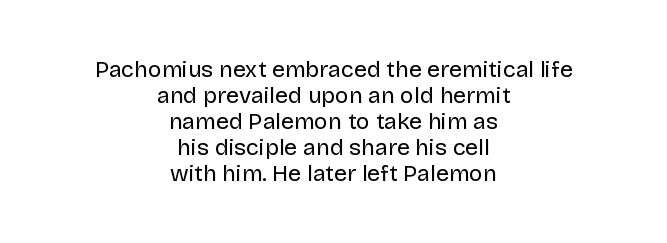
Descenders are the only things crossing below the line. Nope, not italic — everything's standing straight. Weight: regular or lighter. Cramped leading. Words appear dense and cohesive because spacing is normal.
